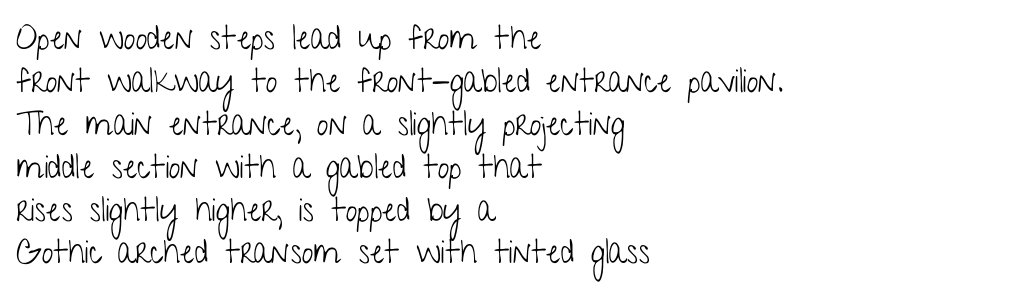
Proportional: the letters do not fall into vertical columns. Designer's note — italics off, roman on. This sample is left-justified, so line endings fall wherever the words run out. Beneath every word, the page is bare.
